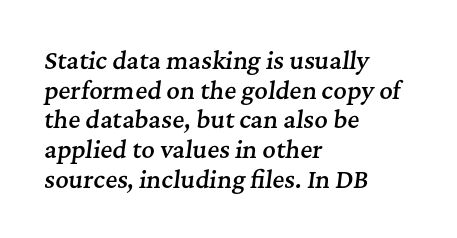
The image shows 23 px text type, italic (leaning right); set left-aligned, normal line spacing (1.29x), normal letter spacing, not underlined.
